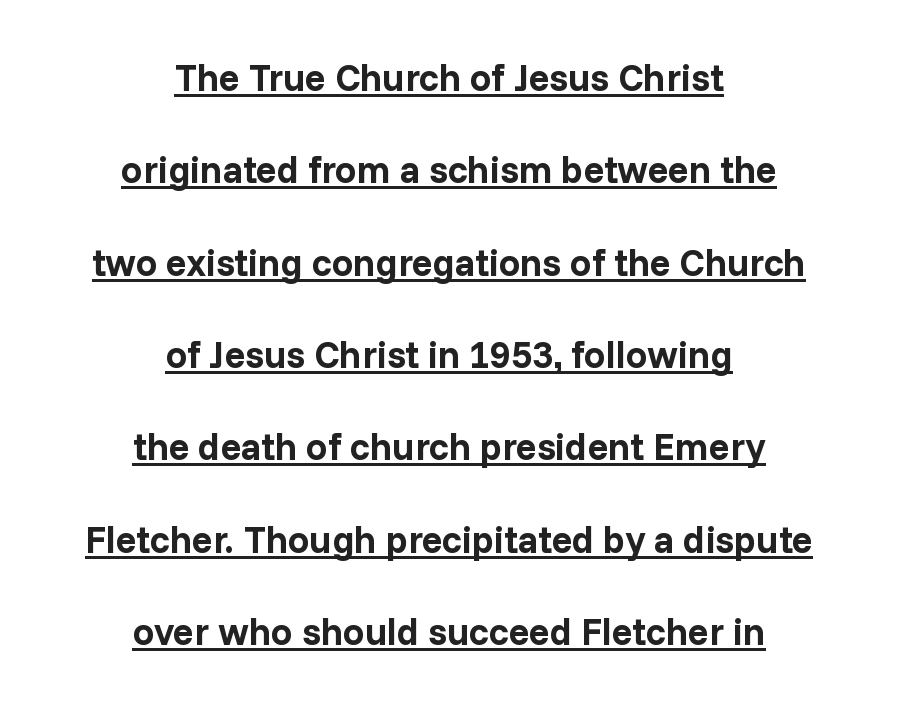
{"serif": "no", "italic": "no", "bold": "yes", "weight": "bold", "width": "normal", "stroke_contrast": "low", "x_height": "medium", "monospaced": "no", "underline": "yes", "align": "center", "line_spacing": "loose", "line_spacing_ratio": 2.43, "letter_spacing": "normal", "letter_spacing_em": 0.0, "glyph_px": 38}
